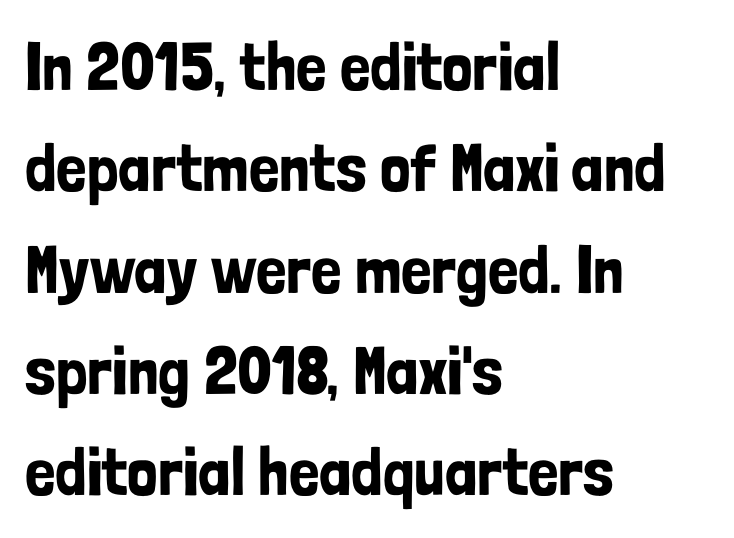
The image shows 68 px condensed sans-serif type, upright; set left-aligned, normal line spacing (1.49x), normal letter spacing, not underlined; low stroke contrast and a medium x-height.
